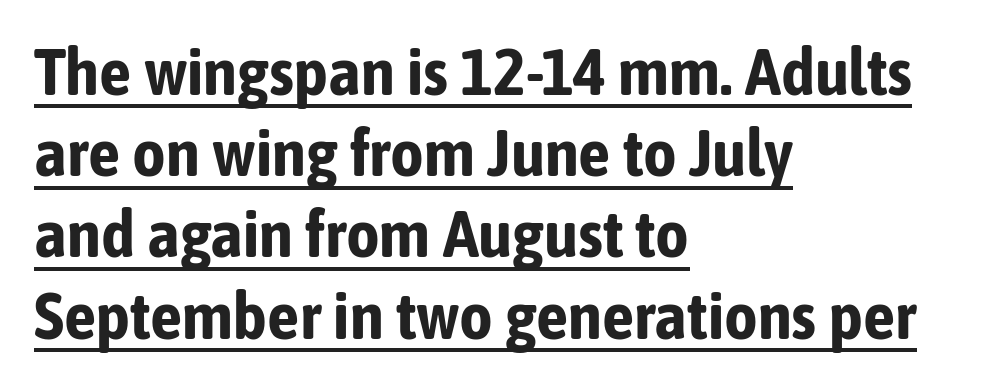
{"serif": "no", "italic": "no", "bold": "yes", "weight": "bold", "width": "condensed", "stroke_contrast": "low", "x_height": "medium", "monospaced": "no", "underline": "yes", "align": "left", "line_spacing": "normal", "line_spacing_ratio": 1.25, "letter_spacing": "normal", "letter_spacing_em": 0.0, "glyph_px": 65}
